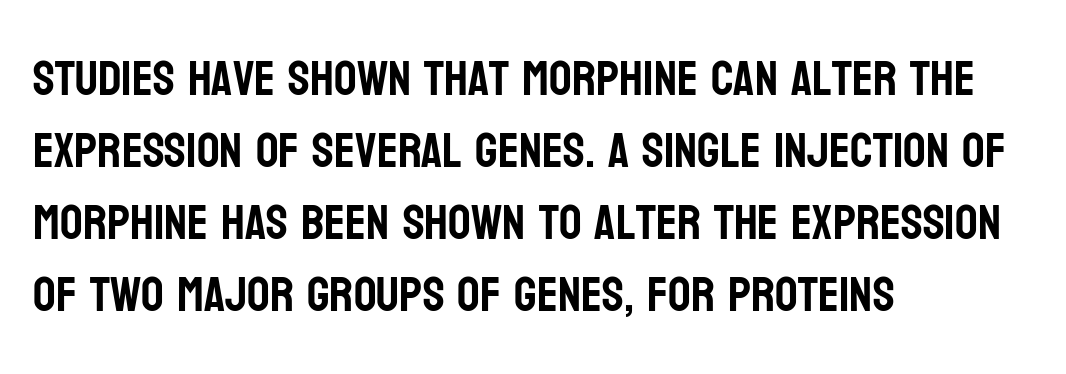
The image shows 50 px condensed sans-serif type, upright; set left-aligned, normal line spacing (1.44x), normal letter spacing, not underlined; low stroke contrast and a large x-height.
